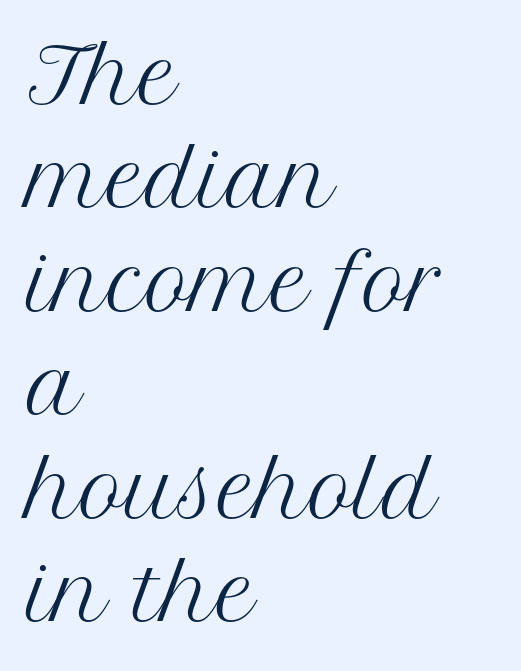
Q: Is the text bold? A: No.
Q: Is the text italic (slanted)? A: Yes.
Q: Is the typeface a serif or a sans-serif typeface? A: Serif.
Q: Is the text underlined? A: No.
Q: How is the paragraph aligned? A: Left-aligned.
Q: Is the spacing between letters normal or unusually wide? A: Normal.
Q: Is the spacing between lines tight, normal or loose? A: Normal.
Q: Width (condensed, normal, or wide)? A: Normal.
Q: Stroke contrast? A: Medium.
Q: x-height? A: Medium.
Q: Monospaced? A: No.
